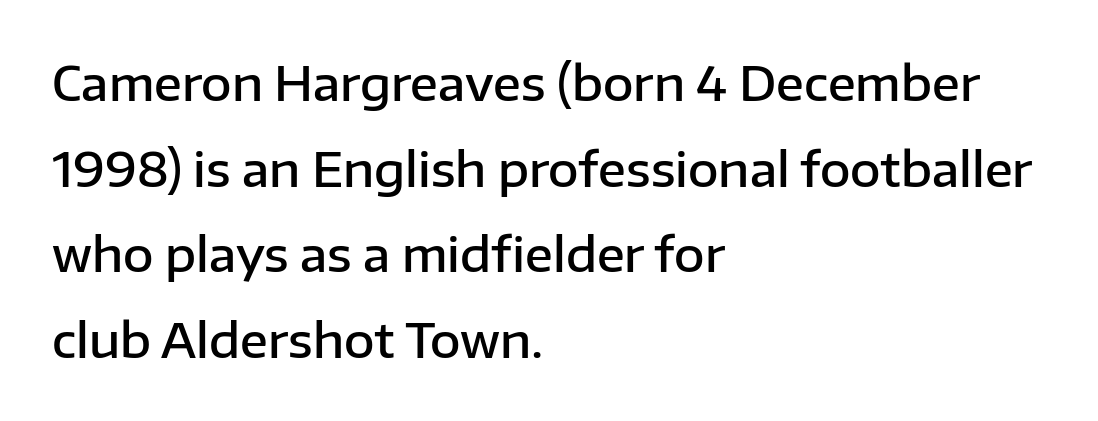
Varying glyph widths throughout — classic text-font behaviour. Clear beneath every line of the passage. Tracking value appears to be zero — textbook default spacing. This is the regular roman posture of the typeface. Check where the strokes stop: nothing finishes them off — pure sans. Compared with a centered layout, this one pins lines to the left instead.
